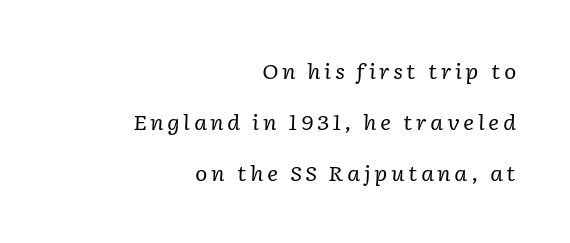
A student would call this right alignment; a typographer would say flush right, rag left. Slanted lettering throughout. The passage shown is not underscored anywhere. Each new line begins a long way beneath the previous one. The strokes carry an ordinary text weight at most.
